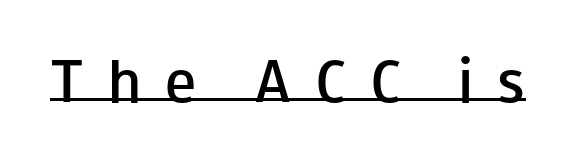
{"serif": "no", "italic": "no", "bold": "semi", "weight": "semibold", "width": "wide", "stroke_contrast": "low", "x_height": "small", "monospaced": "no", "underline": "yes", "letter_spacing": "wide", "letter_spacing_em": 0.48, "glyph_px": 52}
